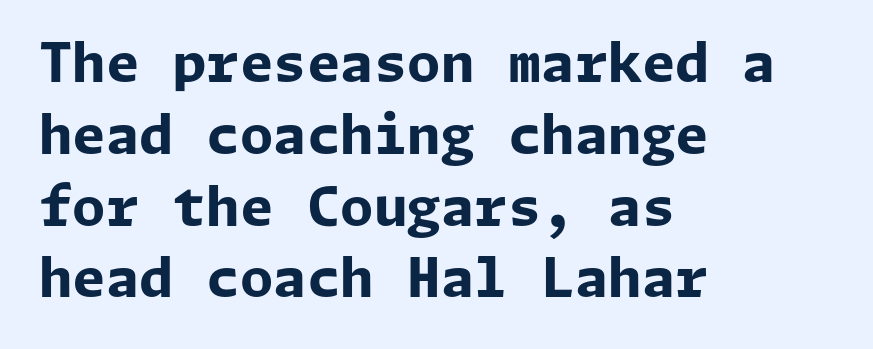
Q: Is the text bold? A: Yes.
Q: Is the text italic (slanted)? A: No, it is upright.
Q: Is the typeface a serif or a sans-serif typeface? A: Sans-serif.
Q: Is the text underlined? A: No.
Q: How is the paragraph aligned? A: Left-aligned.
Q: Is the spacing between letters normal or unusually wide? A: Normal.
Q: Is the spacing between lines tight, normal or loose? A: Normal.
Q: Width (condensed, normal, or wide)? A: Normal.
Q: Stroke contrast? A: Low.
Q: x-height? A: Medium.
